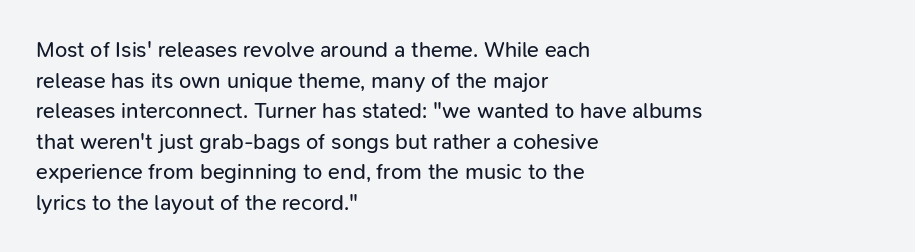
Q: Is the text bold? A: No.
Q: Is the text italic (slanted)? A: No, it is upright.
Q: Is the text underlined? A: No.
Q: How is the paragraph aligned? A: Left-aligned.
Q: Is the spacing between letters normal or unusually wide? A: Normal.
Q: Is the spacing between lines tight, normal or loose? A: Normal.
